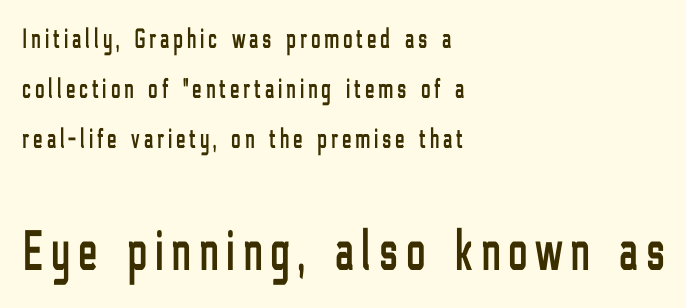
{"serif": "no", "italic": "no", "width": "condensed", "stroke_contrast": "low", "x_height": "medium", "monospaced": "no", "underline": "no", "align": "left", "line_spacing_ratio": 1.79, "larger_block": "second", "size_ratio": 2.04, "glyph_px": 57}
